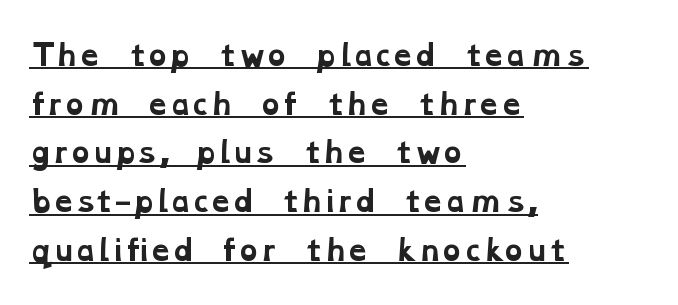
The image shows 28 px bold, wide serif type; set left-aligned, line spacing 1.74x, normal letter spacing, underlined; low stroke contrast and a medium x-height.
